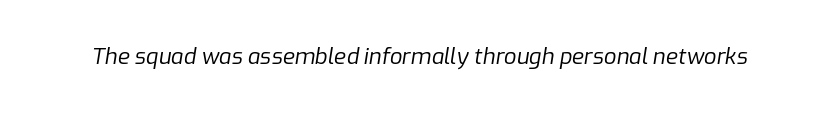
The image shows 22 px text type, italic (leaning right); set normal letter spacing, not underlined.
